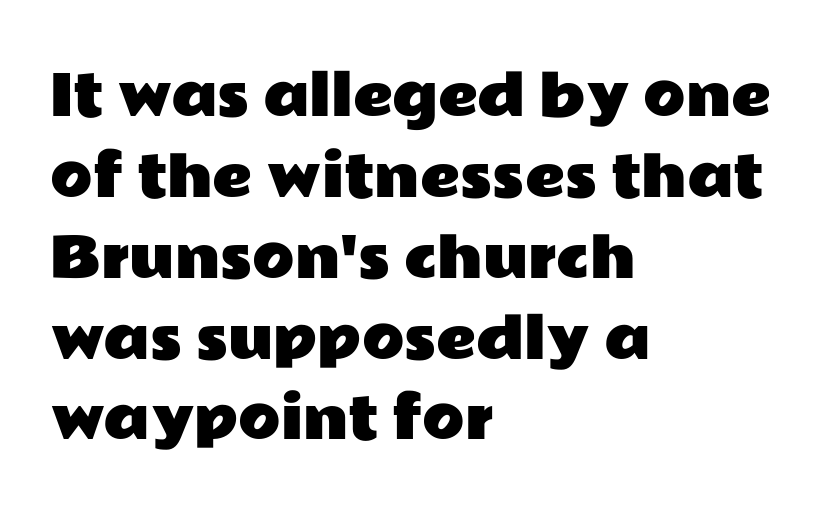
I'd call this a sans setting — the letters go barefoot. The lettering stays uniformly vertical, giving the passage a roman look. The gaps between neighbouring characters are ordinary and unremarkable. You could not count columns in this text — the font is proportionally spaced.
